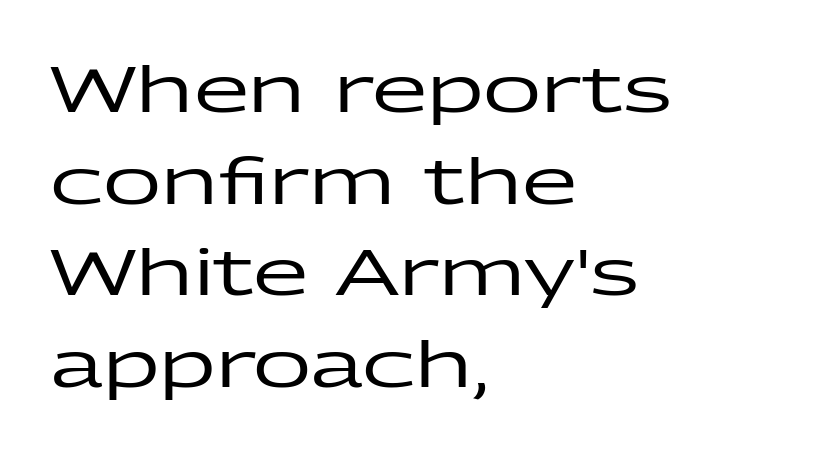
The image shows 64 px wide sans-serif type, upright; set left-aligned, normal line spacing (1.43x), normal letter spacing, not underlined; low stroke contrast and a medium x-height.
